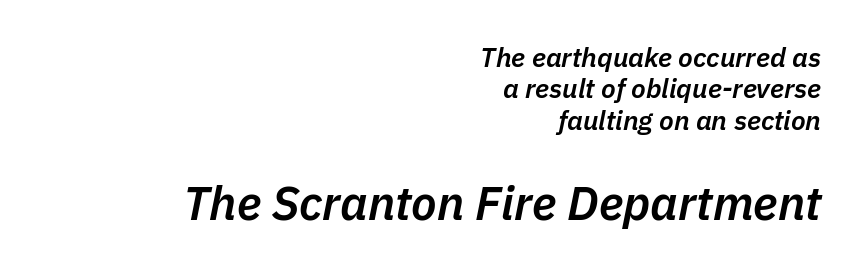
{"italic": "yes", "lean": "right", "slant_degrees": 11, "bold": "semi", "weight": "semibold", "width": "normal", "stroke_contrast": "low", "x_height": "medium", "monospaced": "no", "underline": "no", "align": "right", "line_spacing_ratio": 1.16, "letter_spacing": "normal", "letter_spacing_em": 0.0, "larger_block": "second", "size_ratio": 1.74, "glyph_px": 47}
